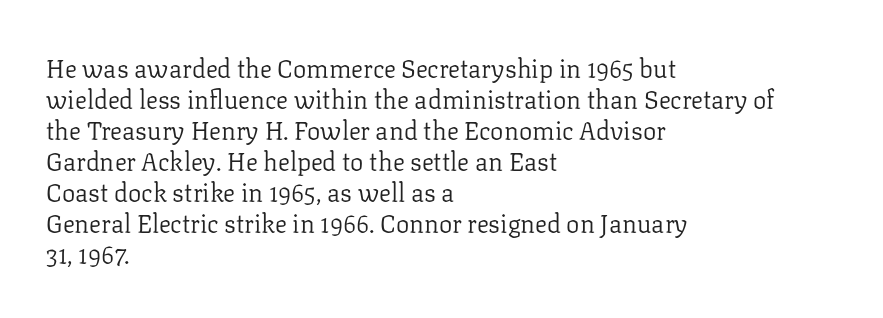
{"italic": "no", "bold": "no", "underline": "no", "align": "left", "line_spacing_ratio": 1.24, "letter_spacing": "normal", "letter_spacing_em": 0.0, "glyph_px": 25}
